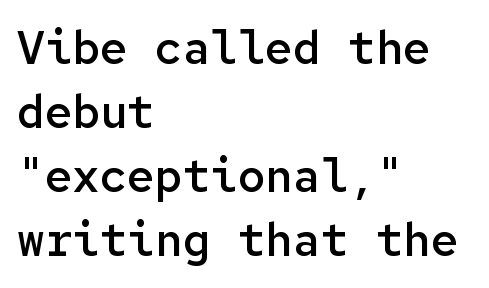
The image shows 46 px semibold sans-serif type, upright, monospaced; set left-aligned, normal line spacing (1.39x), normal letter spacing, not underlined; low stroke contrast and a medium x-height.
